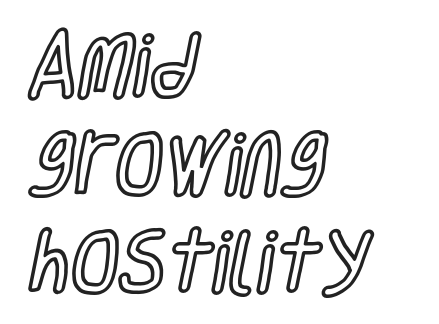
The image shows 70 px condensed type; set left-aligned, normal line spacing (1.41x), normal letter spacing, not underlined; a large x-height.
